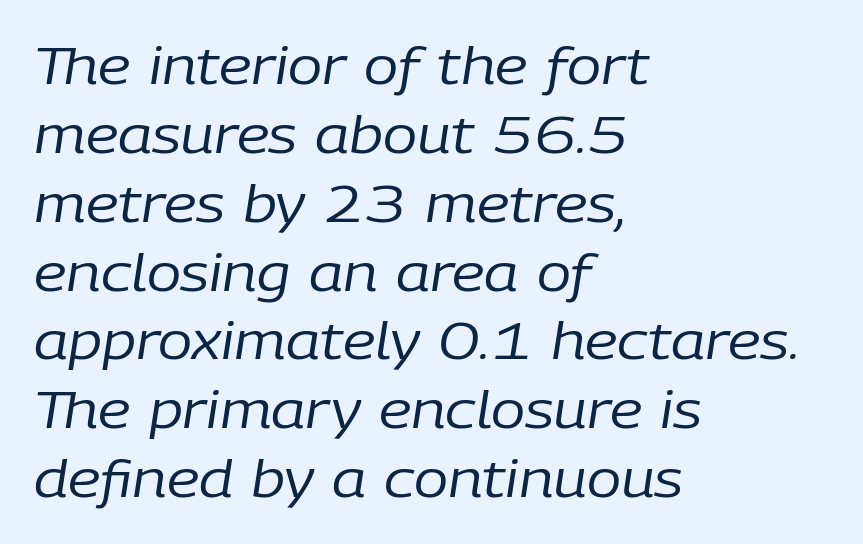
Here the glyphs are tracked normally, forming tight word shapes. Students, observe: this is what conventionally led text looks like. Caption: multi-line text, flush left, ragged right. This sample uses an oblique cut, with every glyph tilted off the vertical.
